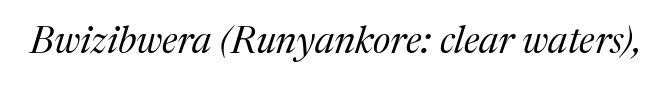
Q: Is the text bold? A: No.
Q: Is the text italic (slanted)? A: Yes, it leans right by about 17 degrees.
Q: Is the typeface a serif or a sans-serif typeface? A: Serif.
Q: Is the text underlined? A: No.
Q: Is the spacing between letters normal or unusually wide? A: Normal.
Q: Width (condensed, normal, or wide)? A: Normal.
Q: Stroke contrast? A: Medium.
Q: x-height? A: Medium.
Q: Monospaced? A: No.
